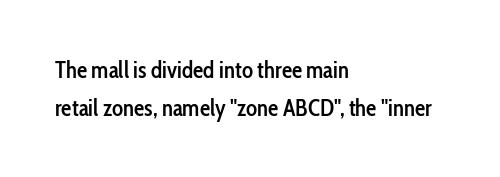
The image shows 23 px text type, upright; set left-aligned, normal line spacing (1.65x), normal letter spacing, not underlined.
